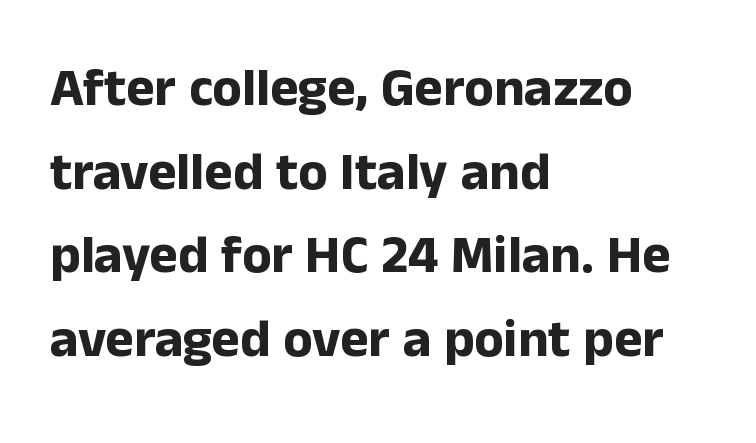
The image shows 54 px bold sans-serif type, upright; set left-aligned, normal line spacing (1.55x), normal letter spacing, not underlined; low stroke contrast and a medium x-height.
